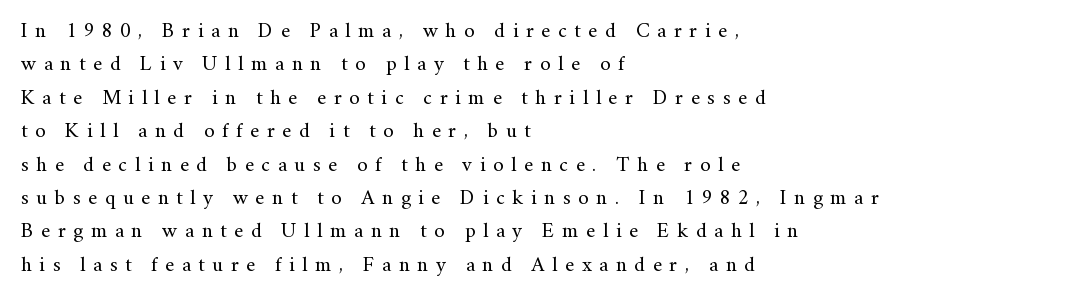
The line-height multiplier appears to be the usual default. Someone cranked the tracking dial way up on this one. These lines were composed using upright roman letters. Is the stroke heavy? The answer is a plain regular-or-lighter. Compared with a centered layout, this one pins lines to the left instead.
